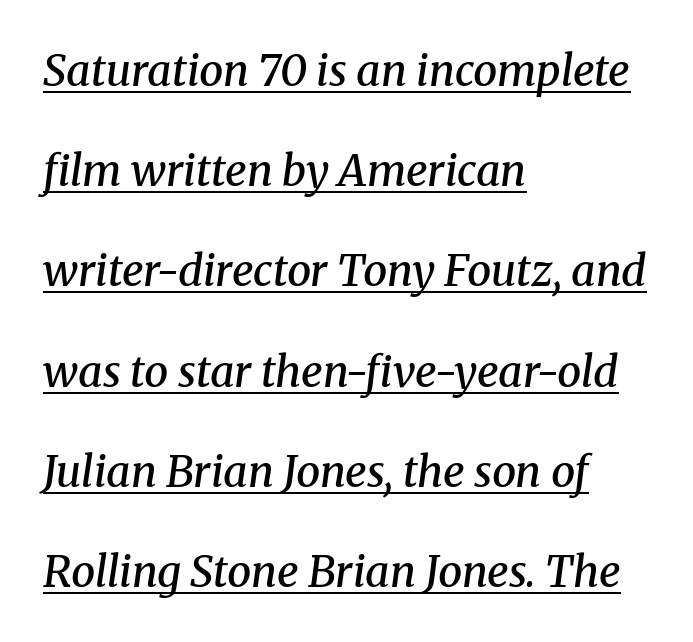
The image shows 43 px semibold serif type, italic (leaning right); set left-aligned, loose line spacing (2.33x), normal letter spacing, underlined; medium stroke contrast and a medium x-height.
